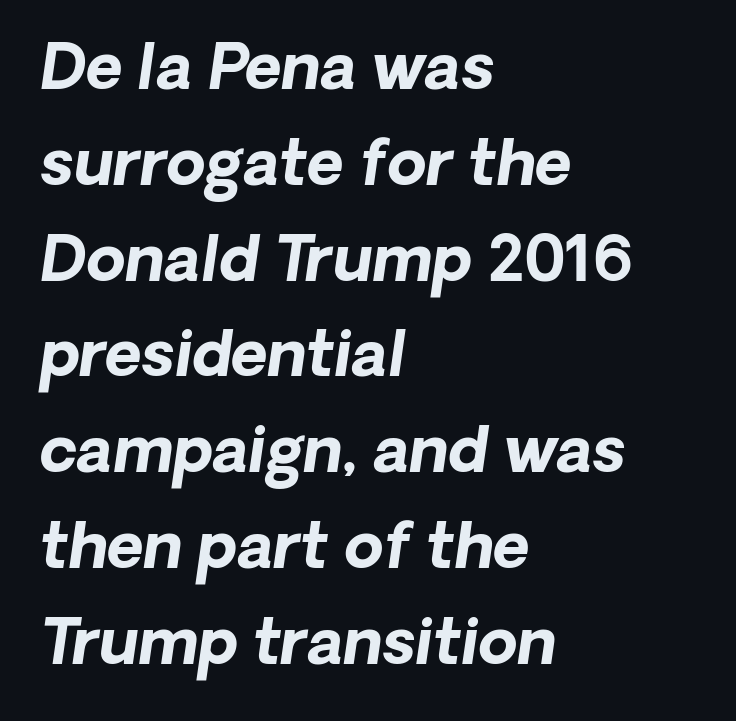
The image shows 63 px bold type, italic (leaning right); set left-aligned, normal line spacing (1.52x), normal letter spacing, not underlined; low stroke contrast and a medium x-height.
